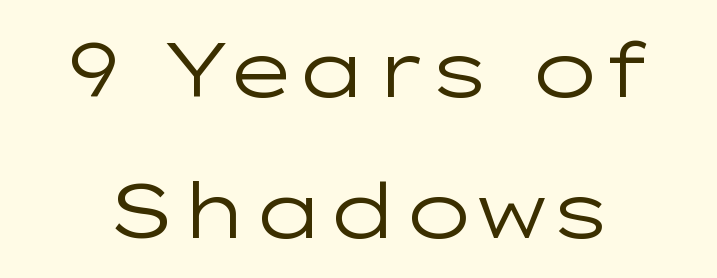
Q: Is the text bold? A: No.
Q: Is the text italic (slanted)? A: No, it is upright.
Q: Is the typeface a serif or a sans-serif typeface? A: Sans-serif.
Q: Is the text underlined? A: No.
Q: Is the spacing between letters normal or unusually wide? A: Normal.
Q: Width (condensed, normal, or wide)? A: Wide.
Q: Stroke contrast? A: Low.
Q: x-height? A: Medium.
Q: Monospaced? A: No.
